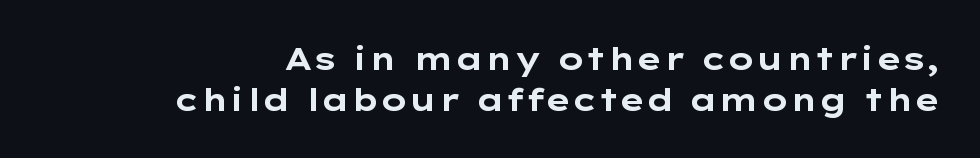
Q: Is the text bold? A: Yes.
Q: Is the text italic (slanted)? A: No, it is upright.
Q: Is the typeface a serif or a sans-serif typeface? A: Sans-serif.
Q: Is the text underlined? A: No.
Q: Is the spacing between letters normal or unusually wide? A: Normal.
Q: Is the spacing between lines tight, normal or loose? A: Normal.
Q: Width (condensed, normal, or wide)? A: Wide.
Q: Stroke contrast? A: Low.
Q: x-height? A: Medium.
Q: Monospaced? A: No.
